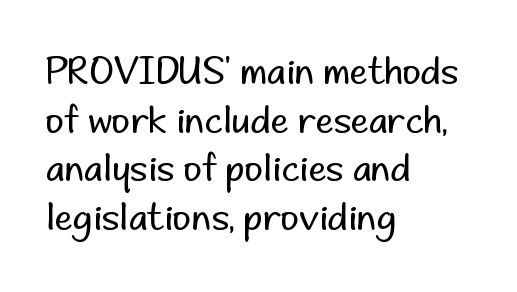
Q: Is the text bold? A: No.
Q: Is the text italic (slanted)? A: No, it is upright.
Q: Is the typeface a serif or a sans-serif typeface? A: Sans-serif.
Q: Is the text underlined? A: No.
Q: How is the paragraph aligned? A: Left-aligned.
Q: Is the spacing between letters normal or unusually wide? A: Normal.
Q: Is the spacing between lines tight, normal or loose? A: Normal.
Q: Width (condensed, normal, or wide)? A: Normal.
Q: Stroke contrast? A: Low.
Q: x-height? A: Small.
Q: Monospaced? A: No.
